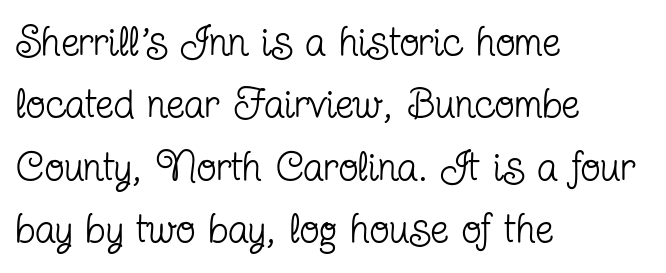
Each letter's strokes conclude with small projecting serifs. Is the block centered? No — it sits flush against the left margin. Characters follow at the spacing the type designer built in. The letters look calm and open, with moderate or lighter stems. The baseline area is clear.
